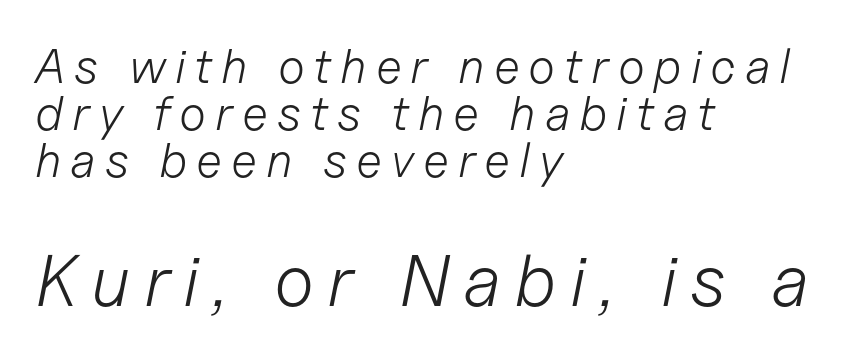
Larger block? The one below; the one above is distinctly smaller. Spacing verdict: proportional, widths tailored to each character. Counters stay open thanks to moderate or lighter strokes. The designer dialed line spacing down below the default. The strip under each line holds only bare page.
